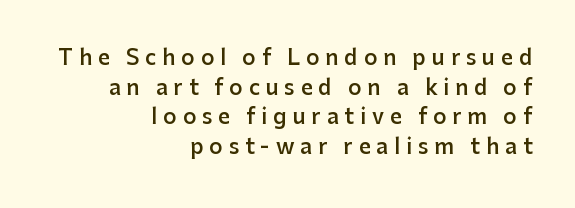
Normally led — the rows are evenly, conventionally spaced. Do the letters lean? They stand straight. Bold? Not quite — semibold, heavier than regular but stopping short. Right-aligned paragraph, ragged on the left. This rendering features lettering with no underline. The face used here is rendered with a markedly widened letterfit.
